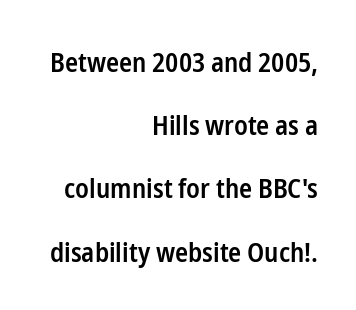
Q: Is the text bold? A: Semi-bold.
Q: Is the text italic (slanted)? A: No, it is upright.
Q: Is the text underlined? A: No.
Q: How is the paragraph aligned? A: Right-aligned.
Q: Is the spacing between letters normal or unusually wide? A: Normal.
Q: Is the spacing between lines tight, normal or loose? A: Loose.
